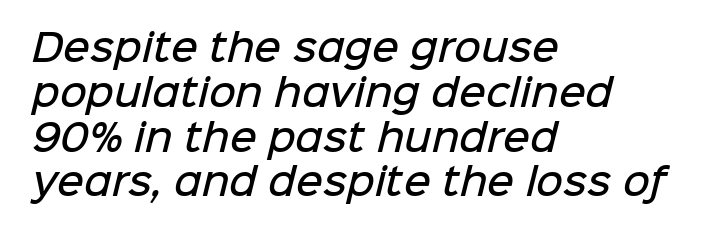
The image shows 37 px semibold sans-serif type; set left-aligned, line spacing 1.21x, normal letter spacing, not underlined; low stroke contrast and a medium x-height.
